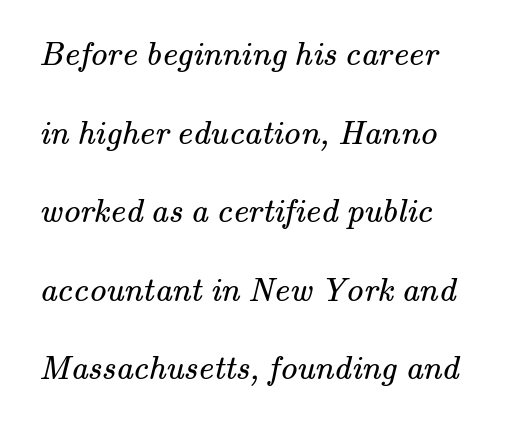
Q: Is the text bold? A: No.
Q: Is the typeface a serif or a sans-serif typeface? A: Serif.
Q: Is the text underlined? A: No.
Q: Is the spacing between letters normal or unusually wide? A: Normal.
Q: Is the spacing between lines tight, normal or loose? A: Loose.
Q: Width (condensed, normal, or wide)? A: Normal.
Q: Stroke contrast? A: Medium.
Q: x-height? A: Small.
Q: Monospaced? A: No.
